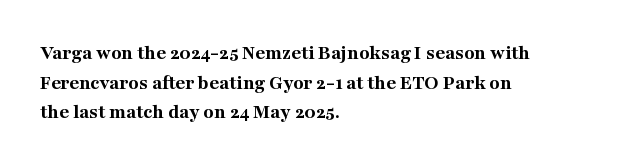
{"italic": "no", "bold": "yes", "underline": "no", "align": "left", "line_spacing": "normal", "line_spacing_ratio": 1.41, "letter_spacing": "normal", "letter_spacing_em": 0.0, "glyph_px": 21}
